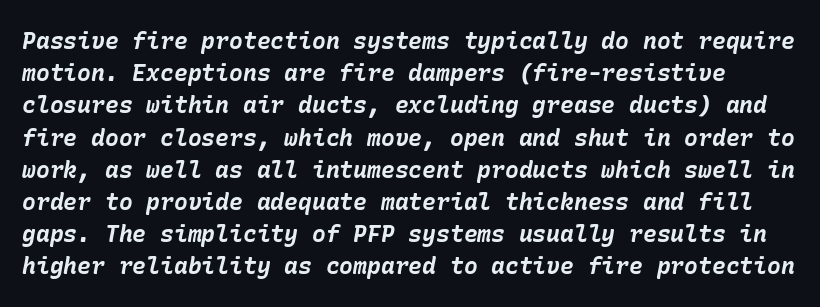
The image shows 23 px bold type, italic (leaning right); set normal line spacing (1.4x), normal letter spacing, not underlined.
